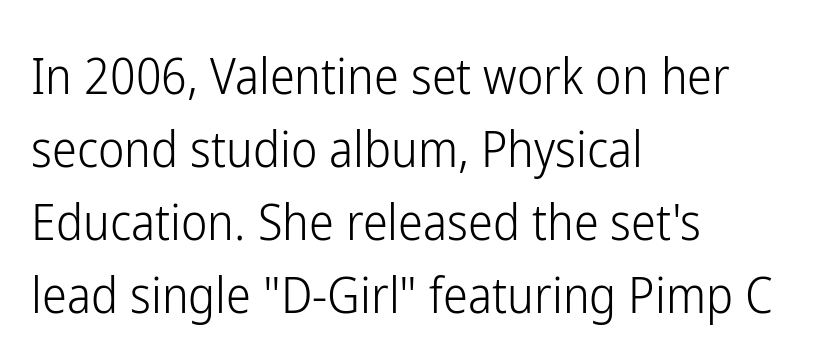
{"serif": "no", "italic": "no", "bold": "no", "weight": "light", "width": "condensed", "stroke_contrast": "low", "x_height": "medium", "monospaced": "no", "underline": "no", "align": "left", "line_spacing": "normal", "line_spacing_ratio": 1.46, "letter_spacing": "normal", "letter_spacing_em": 0.0, "glyph_px": 50}
